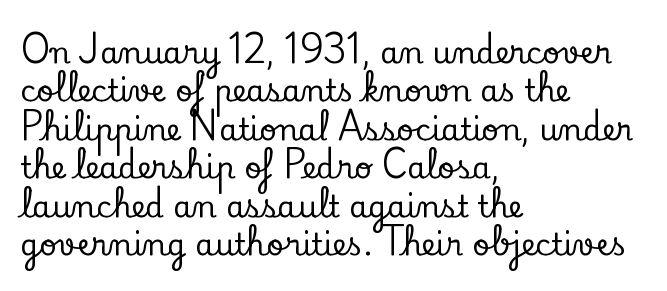
Q: Is the text italic (slanted)? A: No, it is upright.
Q: Is the text underlined? A: No.
Q: How is the paragraph aligned? A: Left-aligned.
Q: Is the spacing between letters normal or unusually wide? A: Normal.
Q: Is the spacing between lines tight, normal or loose? A: Normal.
Q: Width (condensed, normal, or wide)? A: Normal.
Q: Stroke contrast? A: Low.
Q: x-height? A: Small.
Q: Monospaced? A: No.
